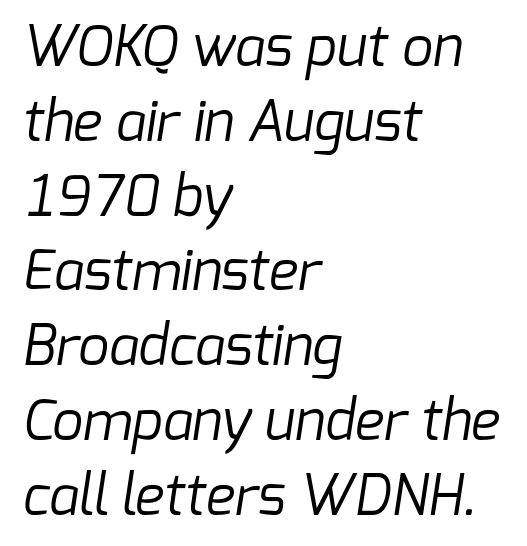
{"serif": "no", "bold": "no", "weight": "regular", "width": "normal", "stroke_contrast": "low", "x_height": "medium", "monospaced": "no", "underline": "no", "align": "left", "line_spacing": "normal", "line_spacing_ratio": 1.36, "letter_spacing": "normal", "letter_spacing_em": 0.0, "glyph_px": 55}
